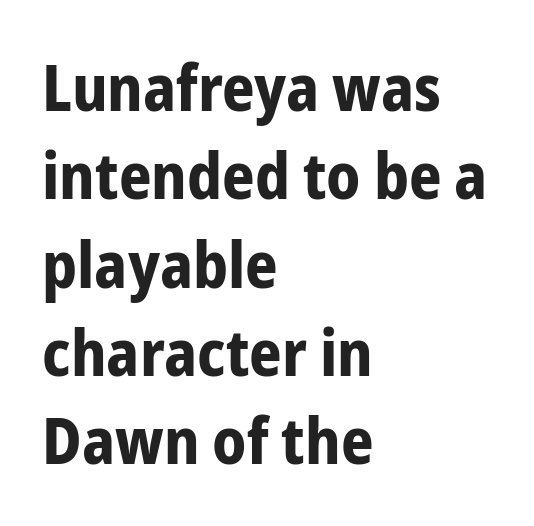
Q: Is the text bold? A: Yes.
Q: Is the text italic (slanted)? A: No, it is upright.
Q: Is the typeface a serif or a sans-serif typeface? A: Sans-serif.
Q: Is the text underlined? A: No.
Q: How is the paragraph aligned? A: Left-aligned.
Q: Is the spacing between letters normal or unusually wide? A: Normal.
Q: Is the spacing between lines tight, normal or loose? A: Normal.
Q: Width (condensed, normal, or wide)? A: Condensed.
Q: Stroke contrast? A: Low.
Q: x-height? A: Medium.
Q: Monospaced? A: No.
